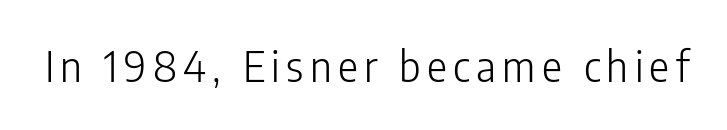
Q: Is the text bold? A: No.
Q: Is the text italic (slanted)? A: No, it is upright.
Q: Is the typeface a serif or a sans-serif typeface? A: Sans-serif.
Q: Is the text underlined? A: No.
Q: Width (condensed, normal, or wide)? A: Condensed.
Q: Stroke contrast? A: Low.
Q: x-height? A: Medium.
Q: Monospaced? A: No.
